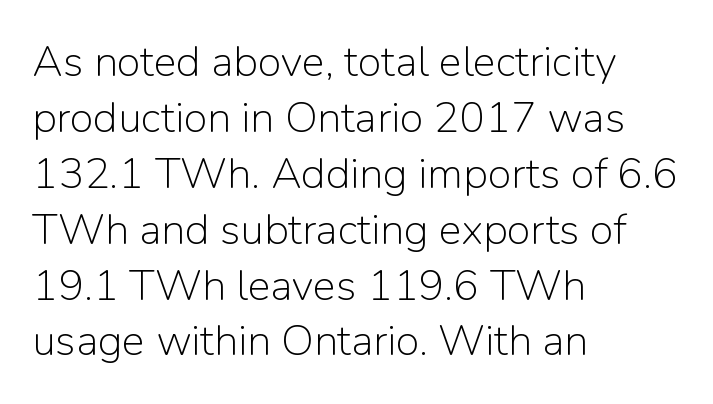
{"serif": "no", "italic": "no", "bold": "no", "weight": "light", "width": "normal", "stroke_contrast": "low", "x_height": "medium", "monospaced": "no", "underline": "no", "align": "left", "line_spacing": "normal", "line_spacing_ratio": 1.3, "letter_spacing": "normal", "letter_spacing_em": 0.0, "glyph_px": 43}
